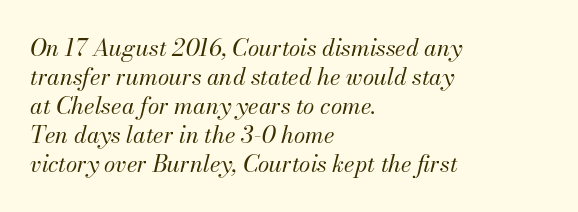
Q: Is the text bold? A: No.
Q: Is the text italic (slanted)? A: Yes, it leans right by about 13 degrees.
Q: Is the text underlined? A: No.
Q: How is the paragraph aligned? A: Left-aligned.
Q: Is the spacing between letters normal or unusually wide? A: Normal.
Q: Is the spacing between lines tight, normal or loose? A: Normal.
